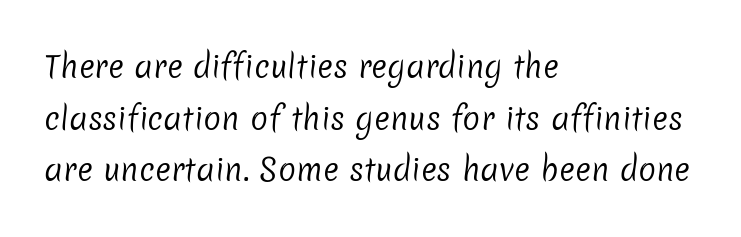
Students, note that the glyphs here touch the page at normal intervals. Each letter's strokes conclude bluntly, with no projecting serifs. Decoration check: the copy has no underline. This sample has the flowing, uneven cadence of proportional lettering. This reads as an unemphasized weight, regular at the heaviest. The text block is weighted toward the left margin, trailing off unevenly rightward.
